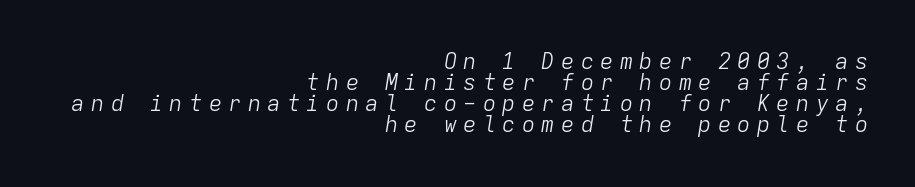
Stems here are at most as thick as an everyday book face. Leading is clearly below the norm, producing a dense column. Someone cranked the tracking dial way up on this one. Any mark beneath the type? The region is blank.
